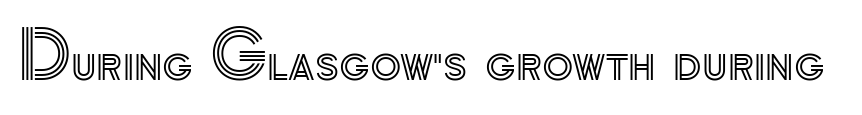
Only glyphs here, with clear space below each row. Observe the ordinary spacing: letters are neighbours, not strangers. Every stem runs plumb, perpendicular to the baseline. Do the characters align in a grid? No, the font is proportional.
